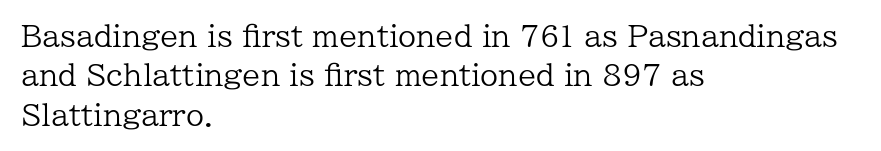
The image shows 29 px regular-weight serif type, upright; set left-aligned, normal line spacing (1.36x), normal letter spacing, not underlined; low stroke contrast and a medium x-height.
